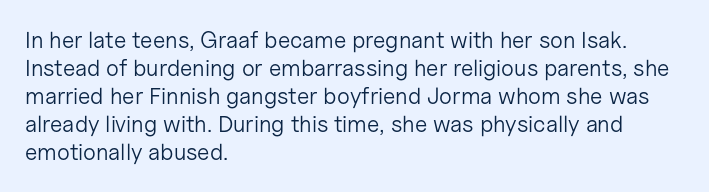
{"italic": "no", "bold": "no", "underline": "no", "align": "left", "line_spacing_ratio": 1.22, "letter_spacing": "normal", "letter_spacing_em": 0.0, "glyph_px": 23}
